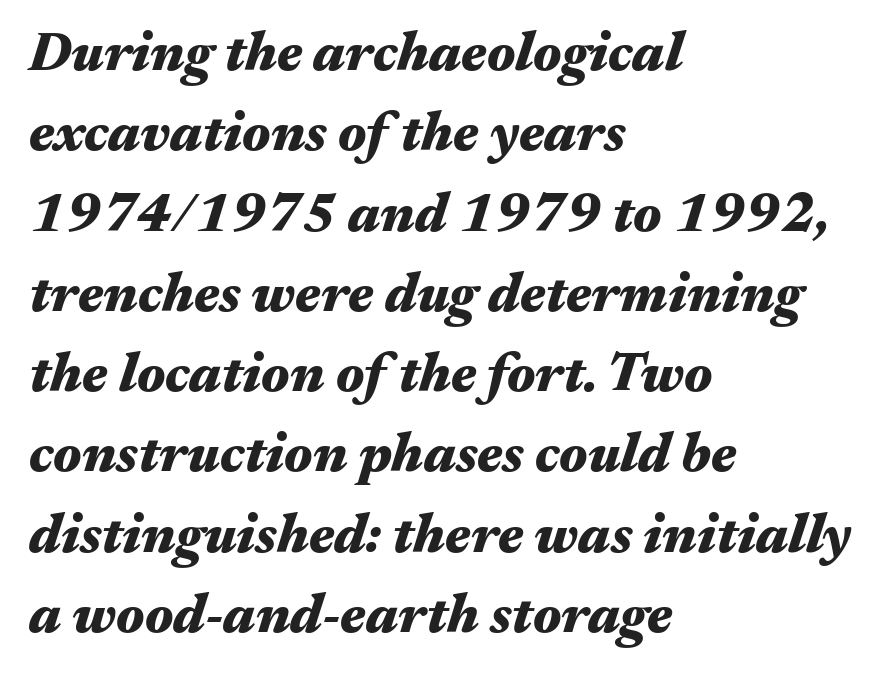
Q: Is the text bold? A: Yes.
Q: Is the text italic (slanted)? A: Yes, it leans right by about 17 degrees.
Q: Is the text underlined? A: No.
Q: How is the paragraph aligned? A: Left-aligned.
Q: Is the spacing between letters normal or unusually wide? A: Normal.
Q: Is the spacing between lines tight, normal or loose? A: Normal.
Q: Width (condensed, normal, or wide)? A: Wide.
Q: Stroke contrast? A: Medium.
Q: x-height? A: Medium.
Q: Monospaced? A: No.
